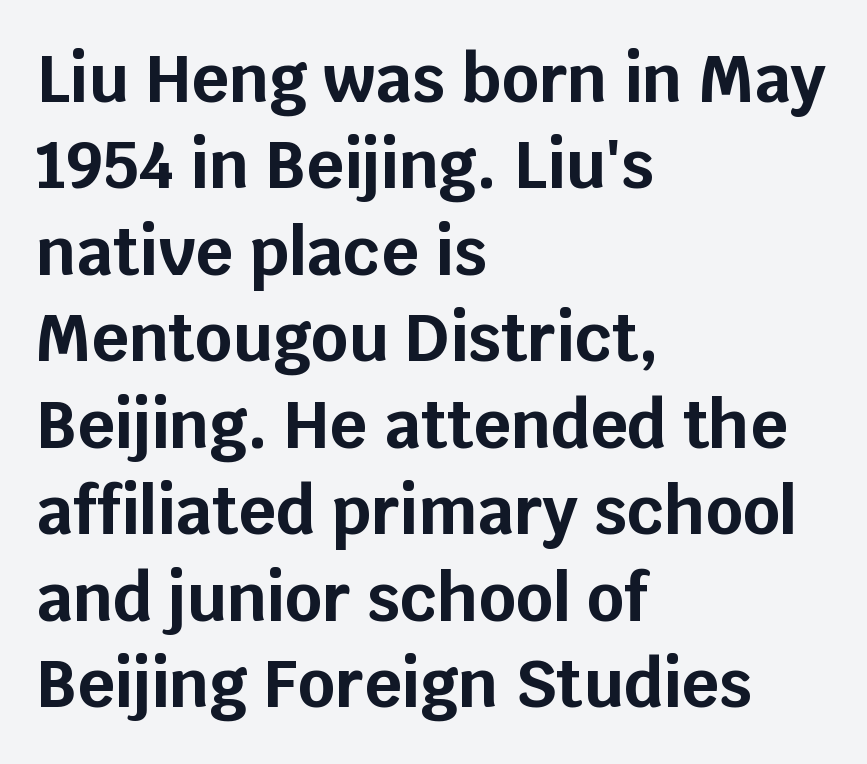
Q: Is the text bold? A: Yes.
Q: Is the text italic (slanted)? A: No, it is upright.
Q: Is the typeface a serif or a sans-serif typeface? A: Sans-serif.
Q: Is the text underlined? A: No.
Q: How is the paragraph aligned? A: Left-aligned.
Q: Is the spacing between letters normal or unusually wide? A: Normal.
Q: Is the spacing between lines tight, normal or loose? A: Normal.
Q: Width (condensed, normal, or wide)? A: Normal.
Q: Stroke contrast? A: Low.
Q: x-height? A: Large.
Q: Monospaced? A: No.
